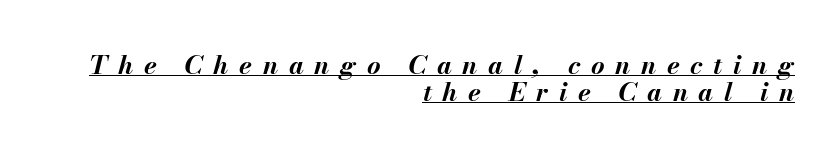
Quick note: italic. The glyphs are accompanied by a horizontal stroke just below them. The space between consecutive lines is stingy. The passage is arranged like a letterhead date or caption credit — flush right.
